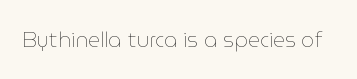
The image shows 21 px text type, upright; set normal letter spacing, not underlined.
